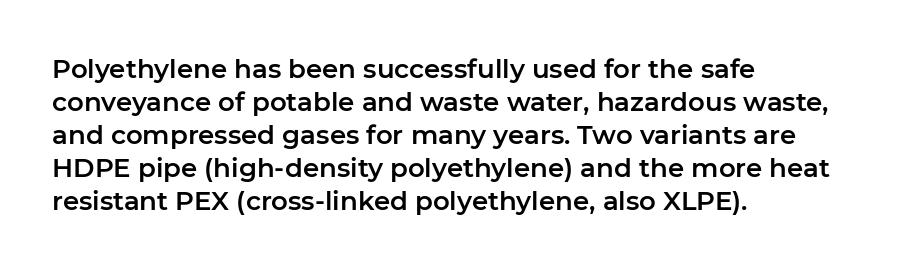
The image shows 26 px text type, upright; set left-aligned, normal line spacing (1.27x), normal letter spacing, not underlined.
